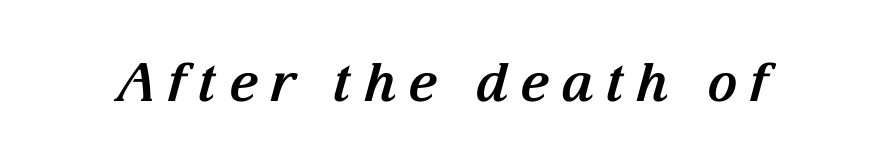
Q: Is the text bold? A: Yes.
Q: Is the text italic (slanted)? A: Yes, it leans right by about 15 degrees.
Q: Is the typeface a serif or a sans-serif typeface? A: Serif.
Q: Is the text underlined? A: No.
Q: Is the spacing between letters normal or unusually wide? A: Unusually wide.
Q: Width (condensed, normal, or wide)? A: Normal.
Q: Stroke contrast? A: Medium.
Q: x-height? A: Medium.
Q: Monospaced? A: No.
